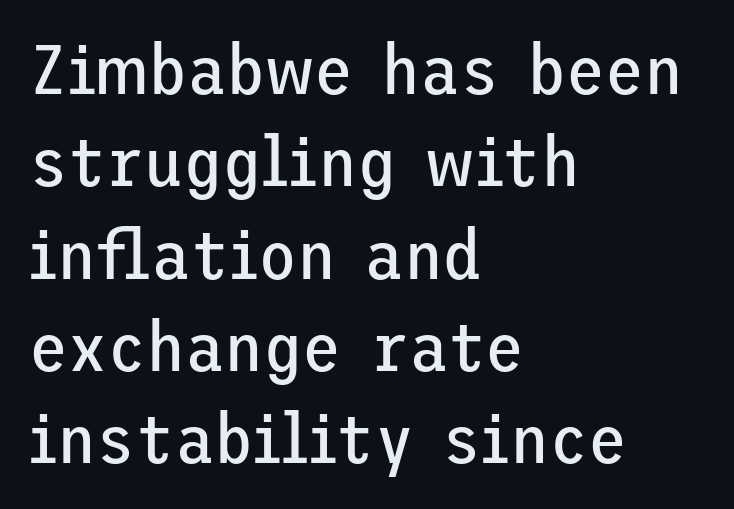
{"serif": "no", "italic": "no", "bold": "no", "weight": "regular", "width": "normal", "stroke_contrast": "low", "x_height": "medium", "underline": "no", "align": "left", "line_spacing": "normal", "line_spacing_ratio": 1.3, "letter_spacing": "normal", "letter_spacing_em": 0.0, "glyph_px": 71}
